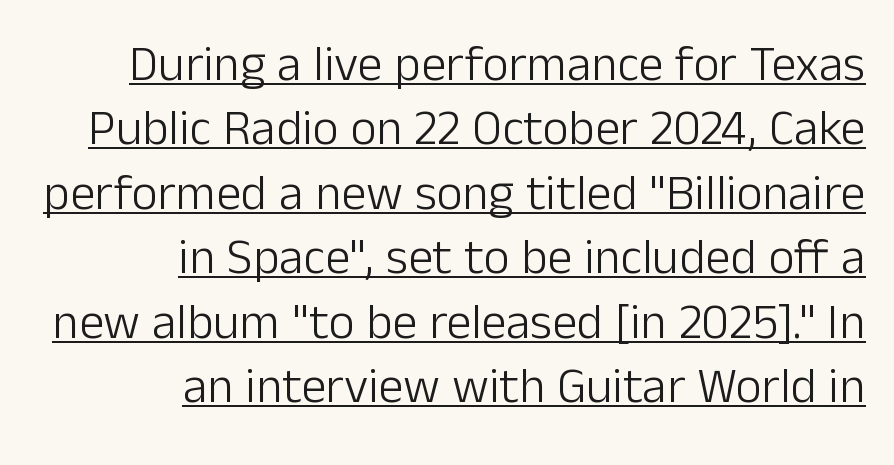
Vertical spacing — default. These lines stack with their right ends in a neat column. This rendering leaves character spacing at its baseline value. These glyphs show unthickened strokes, regular width or finer.
